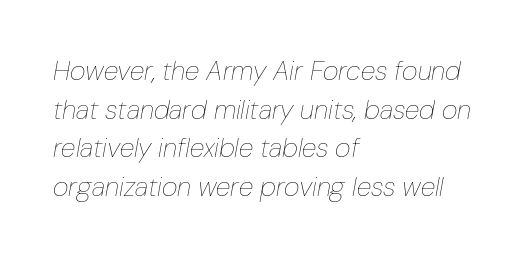
{"italic": "yes", "lean": "right", "slant_degrees": 10, "bold": "no", "underline": "no", "align": "left", "line_spacing": "normal", "line_spacing_ratio": 1.43, "letter_spacing": "normal", "letter_spacing_em": 0.0, "glyph_px": 27}
